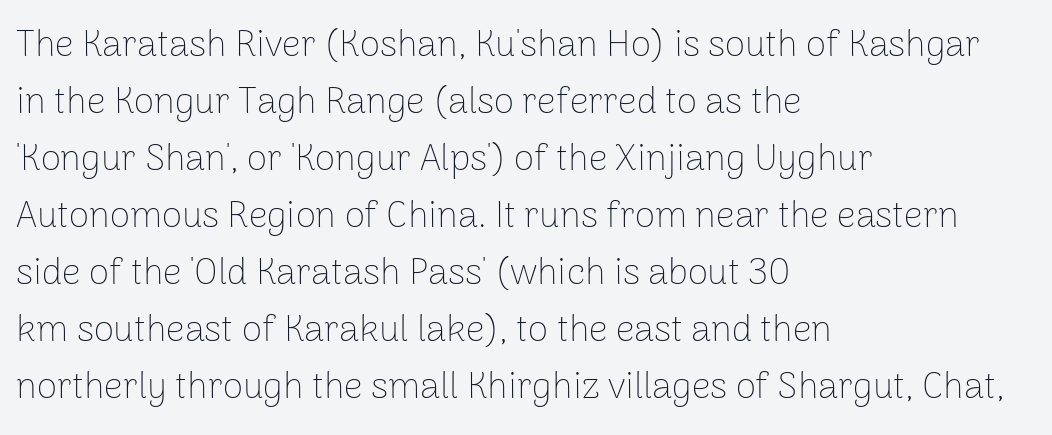
The image shows 37 px thin sans-serif type, upright; set left-aligned, normal line spacing (1.54x), normal letter spacing, not underlined; low stroke contrast and a medium x-height.
